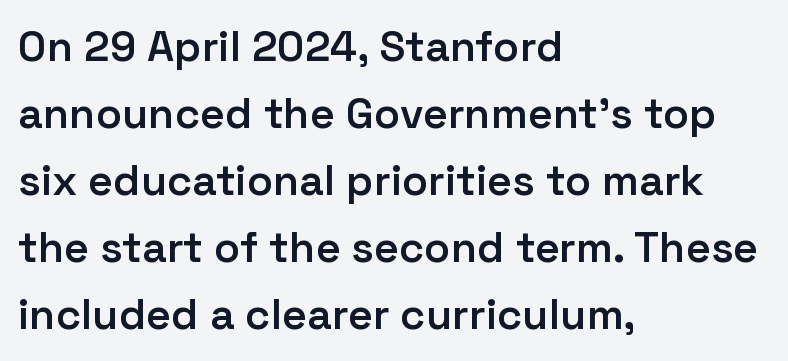
The image shows 43 px semibold sans-serif type, upright; set left-aligned, normal line spacing (1.56x), normal letter spacing, not underlined; low stroke contrast and a medium x-height.
